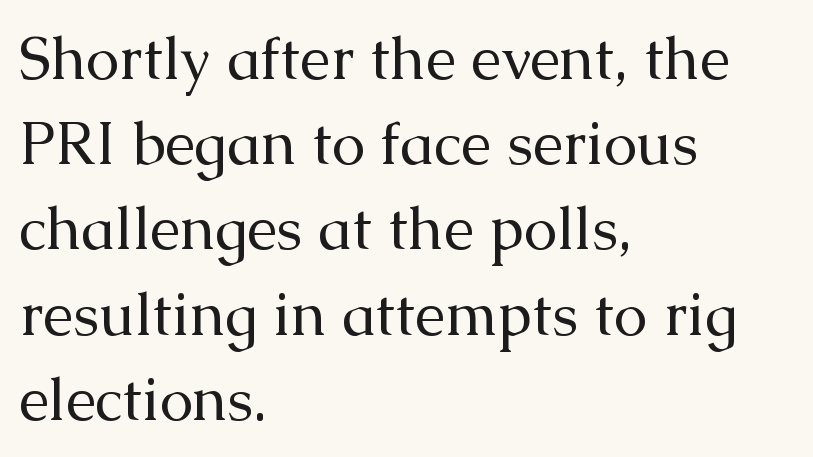
Q: Is the text bold? A: No.
Q: Is the text italic (slanted)? A: No, it is upright.
Q: Is the typeface a serif or a sans-serif typeface? A: Serif.
Q: Is the text underlined? A: No.
Q: How is the paragraph aligned? A: Left-aligned.
Q: Is the spacing between letters normal or unusually wide? A: Normal.
Q: Is the spacing between lines tight, normal or loose? A: Normal.
Q: Width (condensed, normal, or wide)? A: Normal.
Q: Stroke contrast? A: Medium.
Q: x-height? A: Medium.
Q: Monospaced? A: No.
